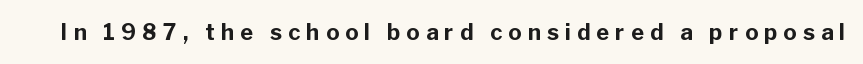
Q: Is the text bold? A: Yes.
Q: Is the text italic (slanted)? A: No, it is upright.
Q: Is the text underlined? A: No.
Q: Is the spacing between letters normal or unusually wide? A: Unusually wide.
